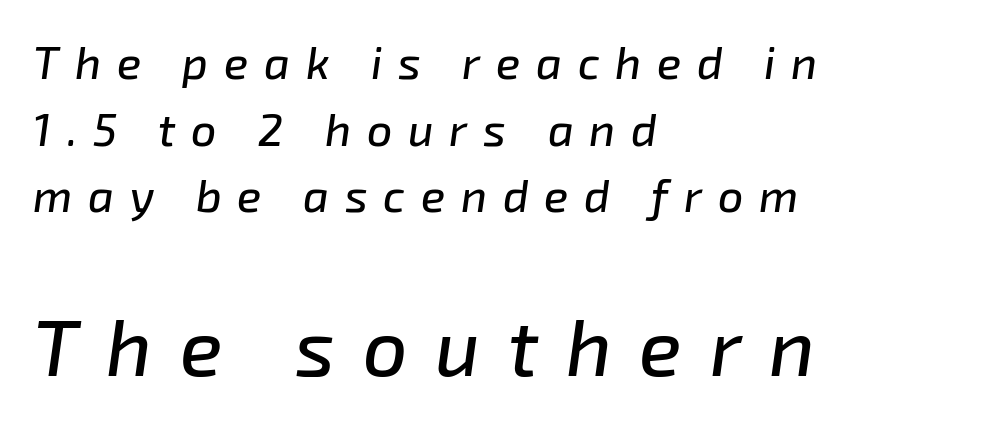
Q: Is the text italic (slanted)? A: Yes, it leans right by about 8 degrees.
Q: Is the text underlined? A: No.
Q: How is the paragraph aligned? A: Left-aligned.
Q: Is the spacing between letters normal or unusually wide? A: Unusually wide.
Q: Is the spacing between lines tight, normal or loose? A: Normal.
Q: Which block of text is set in a larger size, the first (top) or the second (bottom)? A: The second (bottom) one.
Q: Width (condensed, normal, or wide)? A: Normal.
Q: Stroke contrast? A: Low.
Q: x-height? A: Medium.
Q: Monospaced? A: No.
